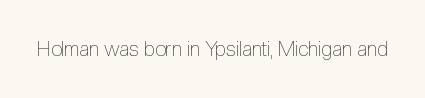
Q: Is the text bold? A: No.
Q: Is the text italic (slanted)? A: No, it is upright.
Q: Is the text underlined? A: No.
Q: Is the spacing between letters normal or unusually wide? A: Normal.
